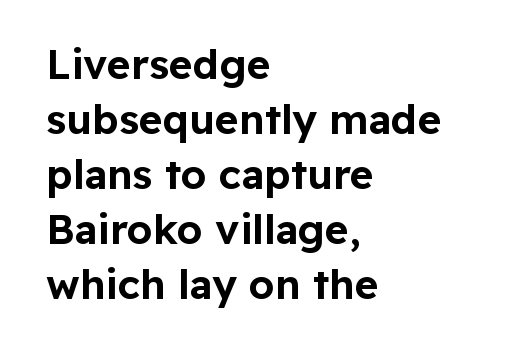
The image shows 41 px sans-serif type, upright; set left-aligned, normal line spacing (1.34x), normal letter spacing, not underlined; low stroke contrast and a medium x-height.
